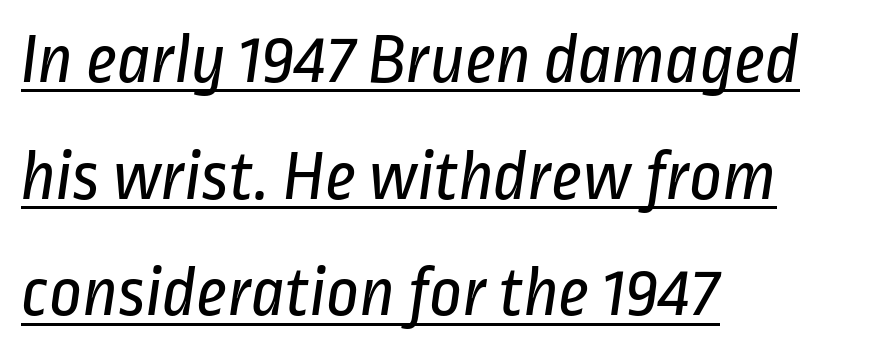
{"serif": "no", "bold": "no", "weight": "regular", "width": "condensed", "stroke_contrast": "low", "x_height": "medium", "monospaced": "no", "underline": "yes", "align": "left", "line_spacing": "normal", "line_spacing_ratio": 1.62, "letter_spacing": "normal", "letter_spacing_em": 0.0, "glyph_px": 72}
